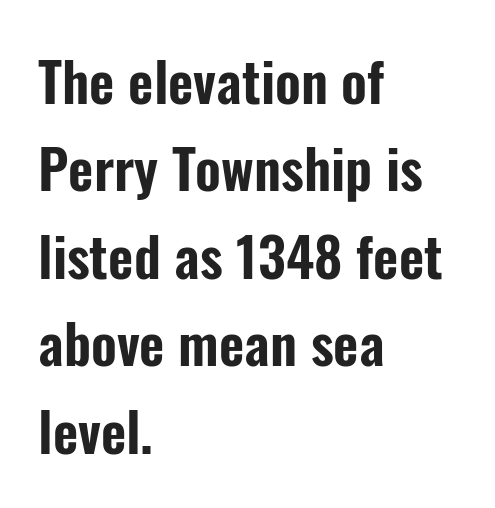
Clear beneath every line of the passage. Visually the block forms a straight wall on the left and a jagged coastline on the right. Italic: no, the glyphs are upright roman. A typesetter would call this proportional, since set widths differ per character.
